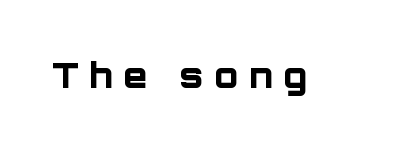
These lines are composed in type without serifs. Upright lettering throughout. Is this a fixed-width face? No — the glyphs have proportional, varying widths. Heavy-handed strokes throughout: this text is bold.
